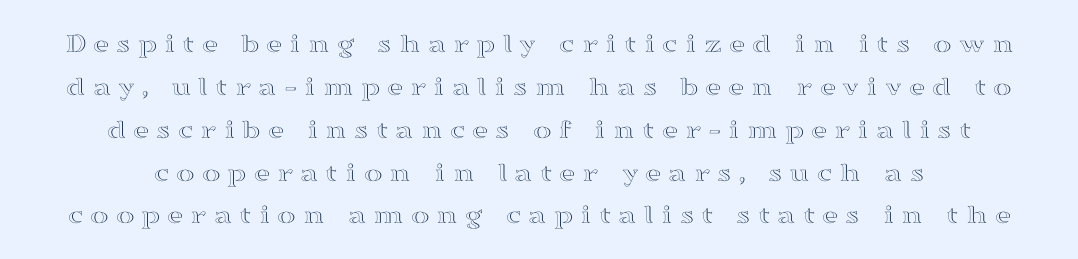
{"italic": "no", "width": "wide", "x_height": "medium", "monospaced": "no", "underline": "no", "align": "center", "line_spacing": "normal", "line_spacing_ratio": 1.53, "letter_spacing": "wide", "letter_spacing_em": 0.25, "glyph_px": 28}
